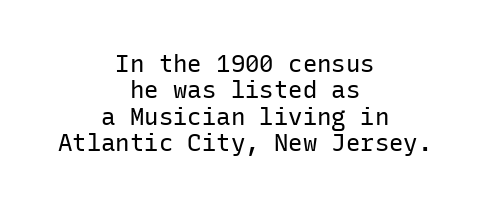
The image shows 24 px text type, upright; set centered, tight line spacing (1.1x), normal letter spacing, not underlined.
